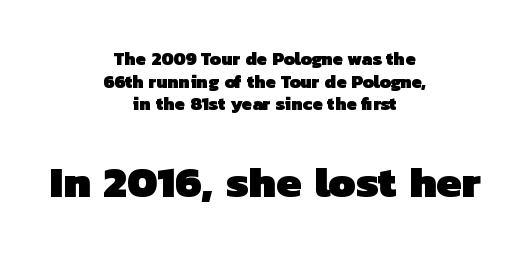
{"serif": "no", "bold": "yes", "weight": "heavy", "width": "normal", "stroke_contrast": "low", "x_height": "medium", "monospaced": "no", "underline": "no", "align": "center", "line_spacing": "normal", "line_spacing_ratio": 1.26, "letter_spacing": "normal", "letter_spacing_em": 0.0, "larger_block": "second", "size_ratio": 2.44, "glyph_px": 44}
